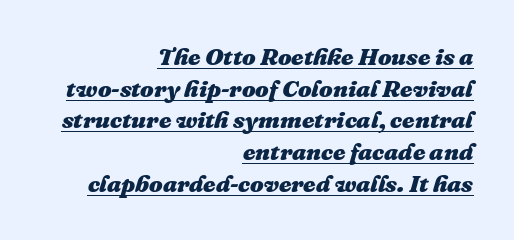
The image shows 24 px bold type, italic (leaning right); set right-aligned, normal line spacing (1.32x), normal letter spacing, underlined.
